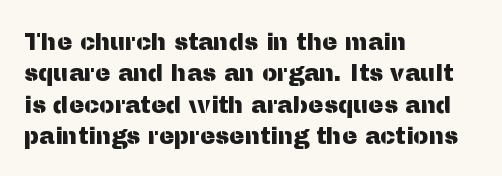
The passage shown is not underscored anywhere. The line texture is even and compact thanks to regular tracking. Nope, not italic — everything's standing straight. Each line starts at the same left margin while the right side varies. Notice how descenders clear the ascenders below comfortably — that's standard leading.
